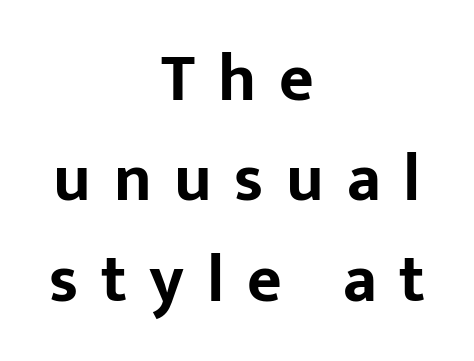
Reading down the column, the eye jumps a familiar distance to each next line. Typeset on center — no edge is straight. The font family rendered here belongs to the sans-serif group. The tracking jumps out immediately: characters are airy and widely separated.
